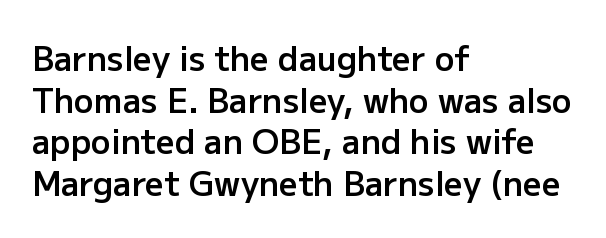
{"serif": "no", "italic": "no", "bold": "semi", "weight": "semibold", "width": "normal", "stroke_contrast": "low", "x_height": "medium", "monospaced": "no", "underline": "no", "align": "left", "line_spacing": "normal", "line_spacing_ratio": 1.26, "letter_spacing": "normal", "letter_spacing_em": 0.0, "glyph_px": 33}
